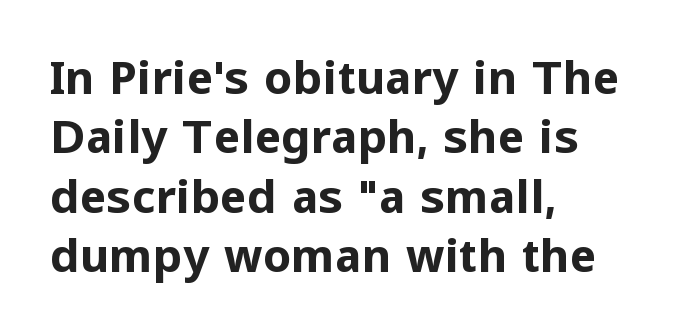
{"serif": "no", "italic": "no", "bold": "yes", "weight": "bold", "width": "normal", "stroke_contrast": "low", "x_height": "medium", "monospaced": "no", "underline": "no", "align": "left", "line_spacing": "normal", "line_spacing_ratio": 1.32, "letter_spacing": "normal", "letter_spacing_em": 0.0, "glyph_px": 45}
